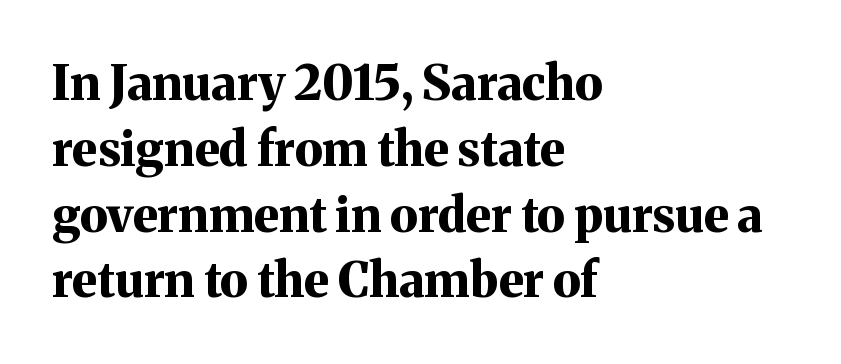
{"serif": "yes", "italic": "no", "bold": "yes", "weight": "bold", "width": "normal", "stroke_contrast": "medium", "x_height": "medium", "monospaced": "no", "underline": "no", "align": "left", "line_spacing": "normal", "line_spacing_ratio": 1.37, "letter_spacing": "normal", "letter_spacing_em": 0.0, "glyph_px": 48}
